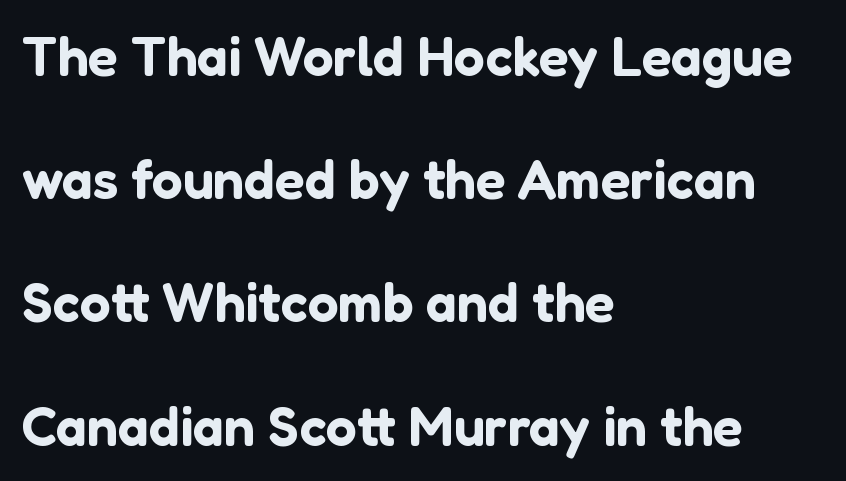
{"serif": "no", "italic": "no", "width": "normal", "stroke_contrast": "low", "x_height": "medium", "monospaced": "no", "underline": "no", "align": "left", "line_spacing": "loose", "line_spacing_ratio": 2.24, "letter_spacing": "normal", "letter_spacing_em": 0.0, "glyph_px": 55}
